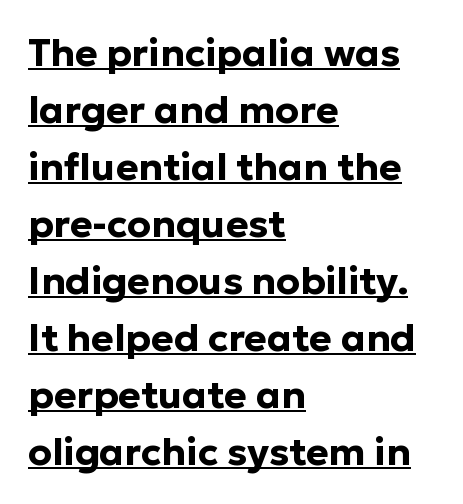
The image shows 38 px bold sans-serif type, upright; set left-aligned, normal line spacing (1.5x), normal letter spacing, underlined; low stroke contrast and a medium x-height.
